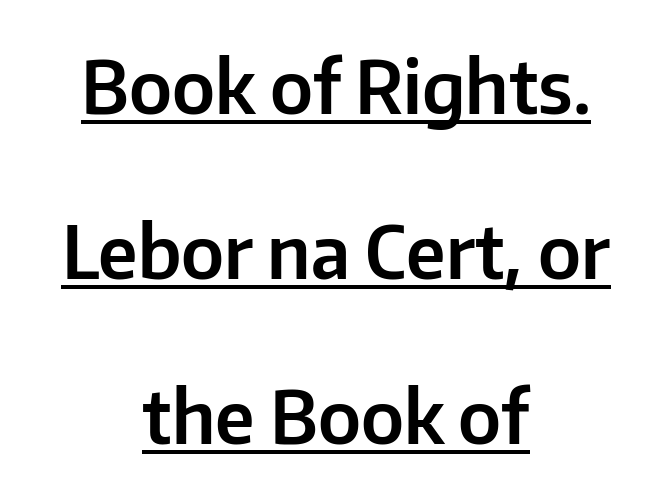
{"serif": "no", "italic": "no", "width": "normal", "stroke_contrast": "low", "x_height": "medium", "monospaced": "no", "underline": "yes", "align": "center", "line_spacing": "loose", "line_spacing_ratio": 2.26, "letter_spacing": "normal", "letter_spacing_em": 0.0, "glyph_px": 73}
